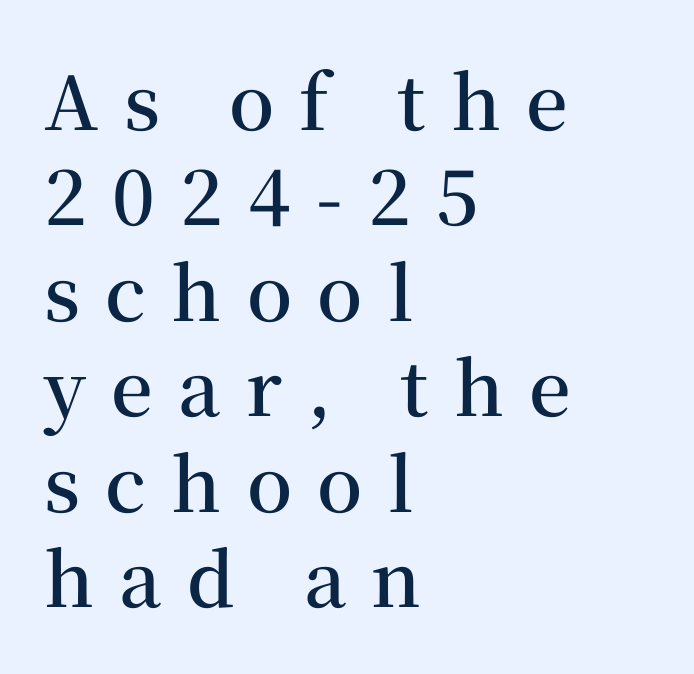
Q: Is the text bold? A: Semi-bold.
Q: Is the text italic (slanted)? A: No, it is upright.
Q: Is the typeface a serif or a sans-serif typeface? A: Serif.
Q: Is the text underlined? A: No.
Q: How is the paragraph aligned? A: Left-aligned.
Q: Is the spacing between letters normal or unusually wide? A: Unusually wide.
Q: Is the spacing between lines tight, normal or loose? A: Normal.
Q: Width (condensed, normal, or wide)? A: Normal.
Q: Stroke contrast? A: Medium.
Q: x-height? A: Medium.
Q: Monospaced? A: No.
